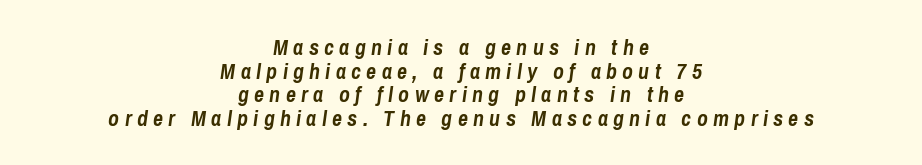
Q: Is the text bold? A: Yes.
Q: Is the text italic (slanted)? A: Yes, it leans right by about 8 degrees.
Q: Is the text underlined? A: No.
Q: How is the paragraph aligned? A: Centered.
Q: Is the spacing between letters normal or unusually wide? A: Unusually wide.
Q: Is the spacing between lines tight, normal or loose? A: Tight.
